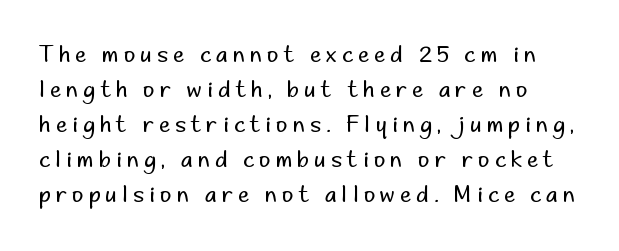
The image shows 22 px text type, upright; set normal line spacing (1.59x), unusually wide letter spacing (+0.24 em), not underlined.
